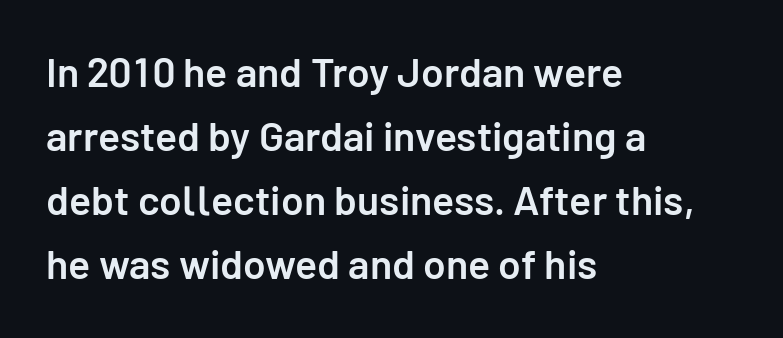
A bit beefed up — I'd call it semibold rather than bold. The compositor pushed each line to the left boundary. Style check: upright. Beneath every word, the page is bare. This sample uses plain, unmodified letter spacing.
